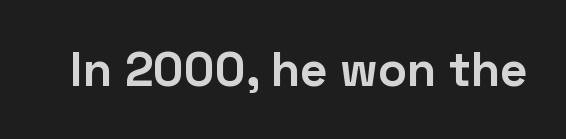
The image shows 48 px bold sans-serif type, upright; set normal letter spacing, not underlined; low stroke contrast and a medium x-height.
